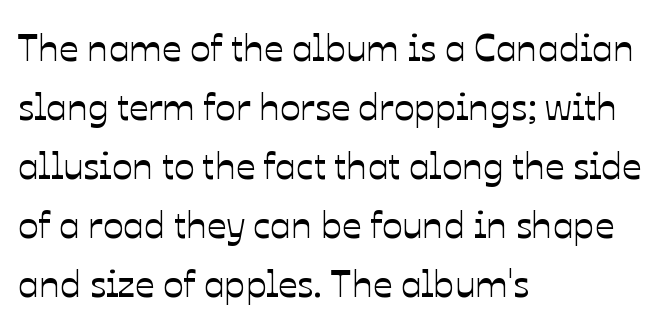
Q: Is the text italic (slanted)? A: No, it is upright.
Q: Is the text underlined? A: No.
Q: How is the paragraph aligned? A: Left-aligned.
Q: Is the spacing between letters normal or unusually wide? A: Normal.
Q: Is the spacing between lines tight, normal or loose? A: Normal.
Q: Width (condensed, normal, or wide)? A: Normal.
Q: Stroke contrast? A: Low.
Q: x-height? A: Medium.
Q: Monospaced? A: No.
